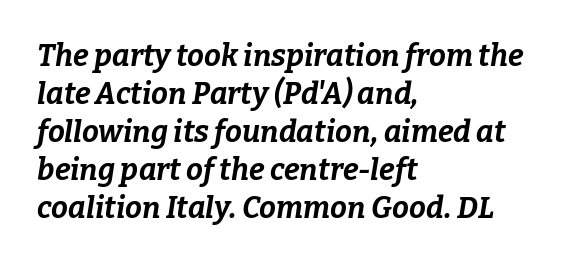
{"italic": "yes", "lean": "right", "slant_degrees": 9, "bold": "yes", "weight": "bold", "width": "normal", "stroke_contrast": "low", "x_height": "medium", "monospaced": "no", "underline": "no", "align": "left", "line_spacing": "normal", "line_spacing_ratio": 1.27, "letter_spacing": "normal", "letter_spacing_em": 0.0, "glyph_px": 30}
